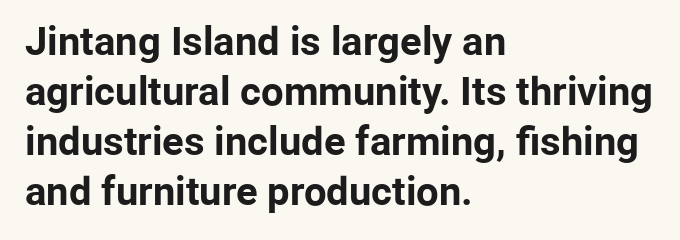
Looks like regular typesetting: each glyph gets only the width it needs. The rendering uses a moderate line-height, typical for paragraphs. Upright lettering throughout. Descenders are the only things crossing below the line. How are the letters spaced? Ordinarily, with no added tracking.
